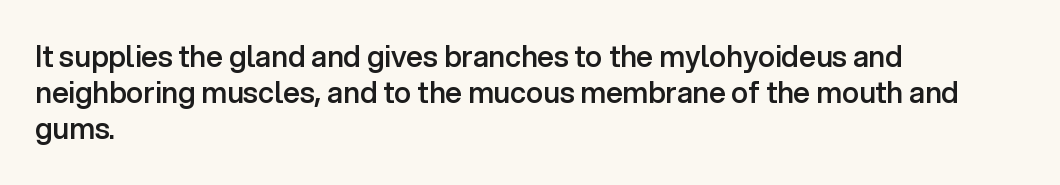
Is there much room between lines? A standard amount, neither cramped nor airy. Spacing verdict: proportional, widths tailored to each character. Type style note: lacks serifs. Letter spacing: default. The letters stand upright; this is a roman face. Typographic density is moderately raised because the face is semibold.
